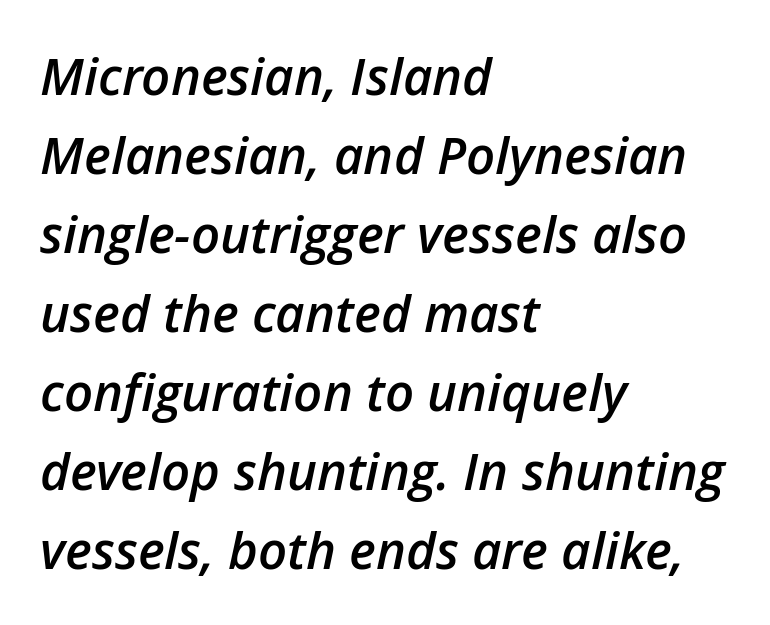
The image shows 51 px semibold type, italic (leaning right); set left-aligned, normal line spacing (1.55x), normal letter spacing, not underlined; low stroke contrast and a medium x-height.
